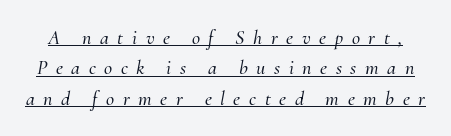
{"italic": "yes", "lean": "right", "slant_degrees": 10, "underline": "yes", "line_spacing": "normal", "line_spacing_ratio": 1.52, "letter_spacing": "wide", "letter_spacing_em": 0.43, "glyph_px": 20}
